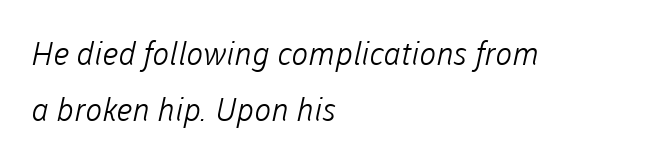
Q: Is the text bold? A: No.
Q: Is the typeface a serif or a sans-serif typeface? A: Sans-serif.
Q: Is the text underlined? A: No.
Q: How is the paragraph aligned? A: Left-aligned.
Q: Is the spacing between letters normal or unusually wide? A: Normal.
Q: Width (condensed, normal, or wide)? A: Normal.
Q: Stroke contrast? A: Low.
Q: x-height? A: Medium.
Q: Monospaced? A: No.
